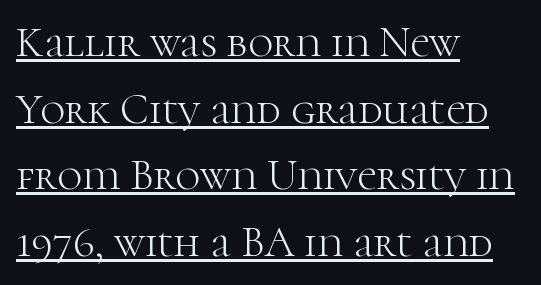
{"serif": "yes", "italic": "no", "bold": "no", "weight": "light", "width": "normal", "stroke_contrast": "high", "x_height": "medium", "monospaced": "no", "underline": "yes", "align": "left", "line_spacing": "normal", "line_spacing_ratio": 1.55, "letter_spacing": "normal", "letter_spacing_em": 0.0, "glyph_px": 43}
